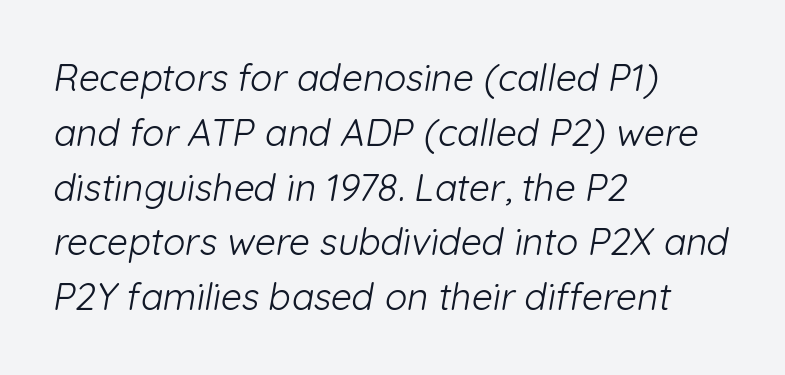
The image shows 37 px light sans-serif type; set left-aligned, normal line spacing (1.48x), normal letter spacing, not underlined; low stroke contrast and a medium x-height.
